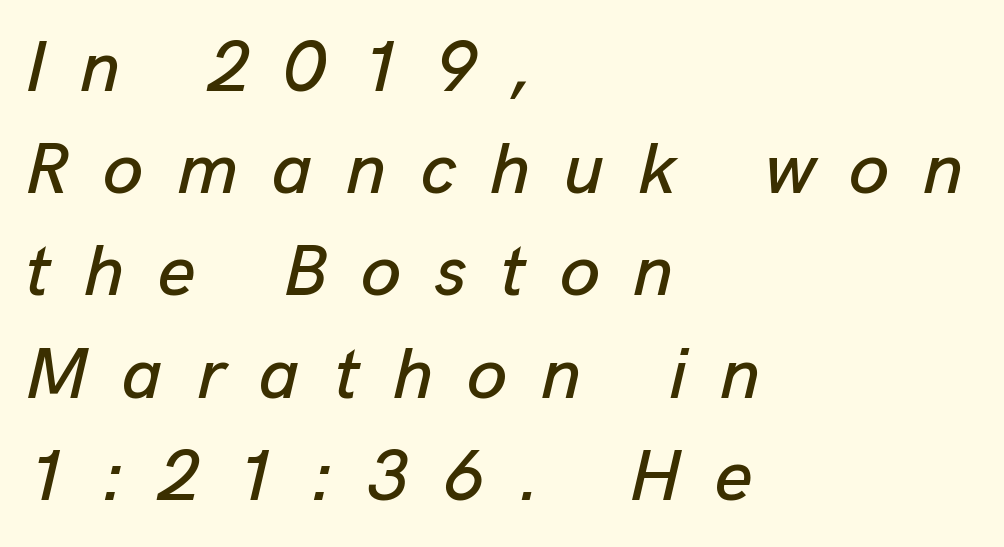
Q: Is the text italic (slanted)? A: Yes, it leans right by about 13 degrees.
Q: Is the text underlined? A: No.
Q: How is the paragraph aligned? A: Left-aligned.
Q: Is the spacing between letters normal or unusually wide? A: Unusually wide.
Q: Is the spacing between lines tight, normal or loose? A: Normal.
Q: Width (condensed, normal, or wide)? A: Normal.
Q: Stroke contrast? A: Low.
Q: x-height? A: Medium.
Q: Monospaced? A: No.
